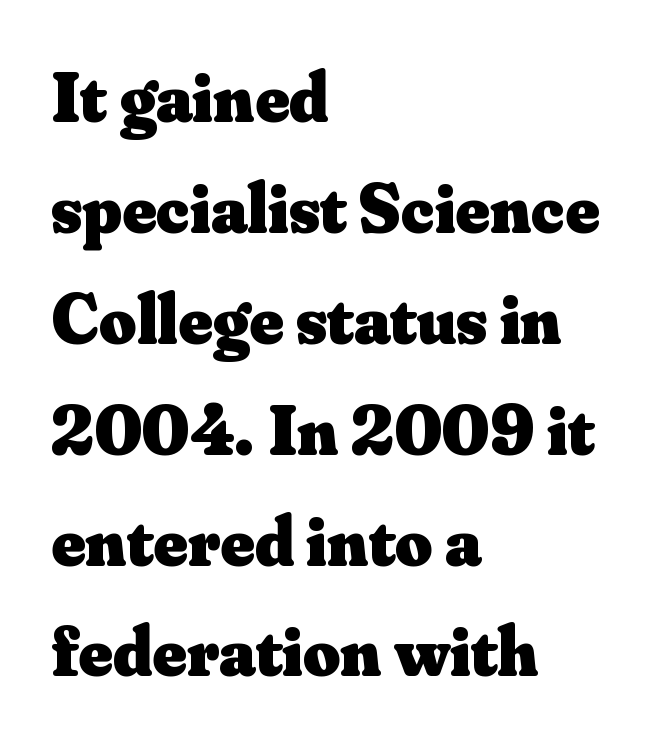
The image shows 72 px heavy serif type, upright; set left-aligned, normal line spacing (1.54x), normal letter spacing, not underlined; medium stroke contrast and a small x-height.
